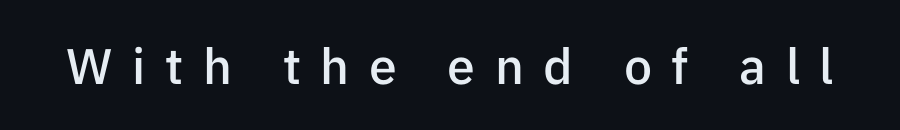
Plain, unruled lines of type. The glyphs have the mass of a demibold cut, below bold. Inter-character spacing is expanded well beyond the font's built-in metrics. Quick note: not italic, upright.
